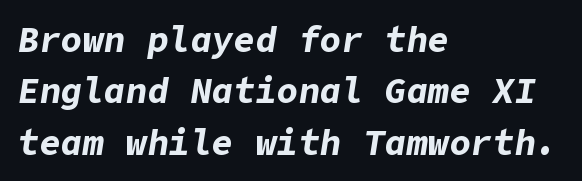
The image shows 36 px bold type, italic (leaning right); set left-aligned, normal line spacing (1.43x), normal letter spacing, not underlined; low stroke contrast and a medium x-height.
